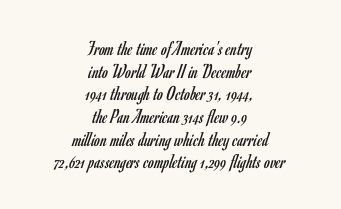
The specimen omits any rule beneath the text block's lines. Does the leading feel generous? Not at all — it's pinched. The horizontal fit of the characters is conventional and even. A quiet, ordinary-to-light weight characterises the typeface. Visually the block forms a symmetrical silhouette, jagged on both flanks.
